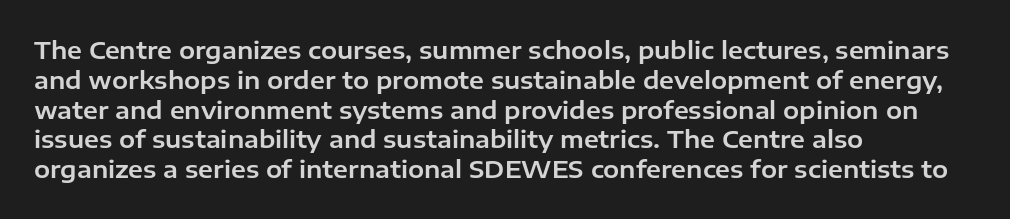
The image shows 24 px text type, upright; set left-aligned, line spacing 1.24x, normal letter spacing, not underlined.
